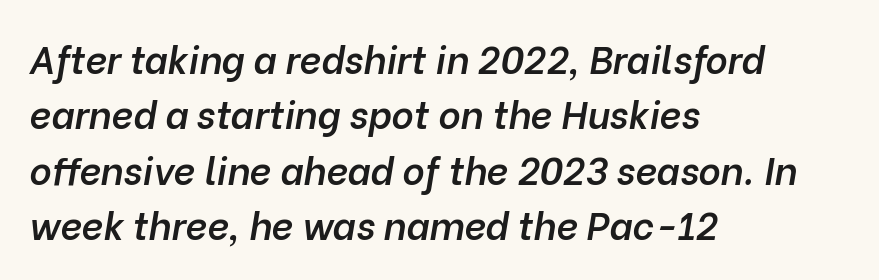
Does the weight exceed regular? Yes, but only to semibold. The type is set solid horizontally, with unmodified tracking. Horizontal bands of white between lines are of average thickness. The strip under each line holds only bare page. These lines are rendered in a variable-pitch font.
